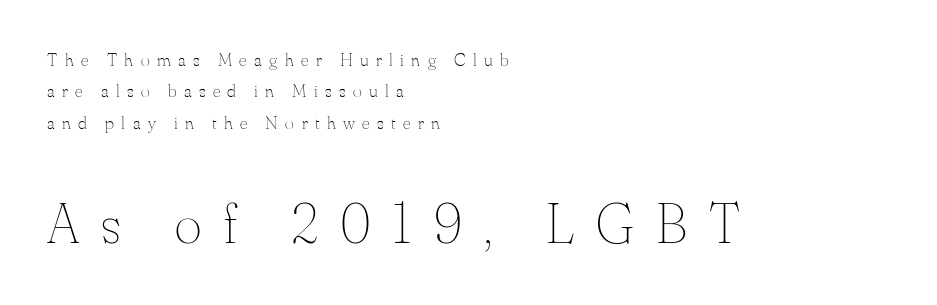
Q: Is the text bold? A: No.
Q: Is the text italic (slanted)? A: No, it is upright.
Q: Is the text underlined? A: No.
Q: How is the paragraph aligned? A: Left-aligned.
Q: Is the spacing between letters normal or unusually wide? A: Unusually wide.
Q: Is the spacing between lines tight, normal or loose? A: Normal.
Q: Which block of text is set in a larger size, the first (top) or the second (bottom)? A: The second (bottom) one.
Q: Width (condensed, normal, or wide)? A: Normal.
Q: Stroke contrast? A: Medium.
Q: x-height? A: Small.
Q: Monospaced? A: No.
